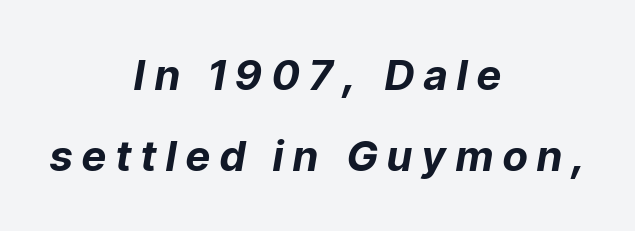
The image shows 42 px bold type, italic (leaning right); set centered, loose line spacing (1.92x), unusually wide letter spacing (+0.24 em), not underlined; low stroke contrast and a medium x-height.
